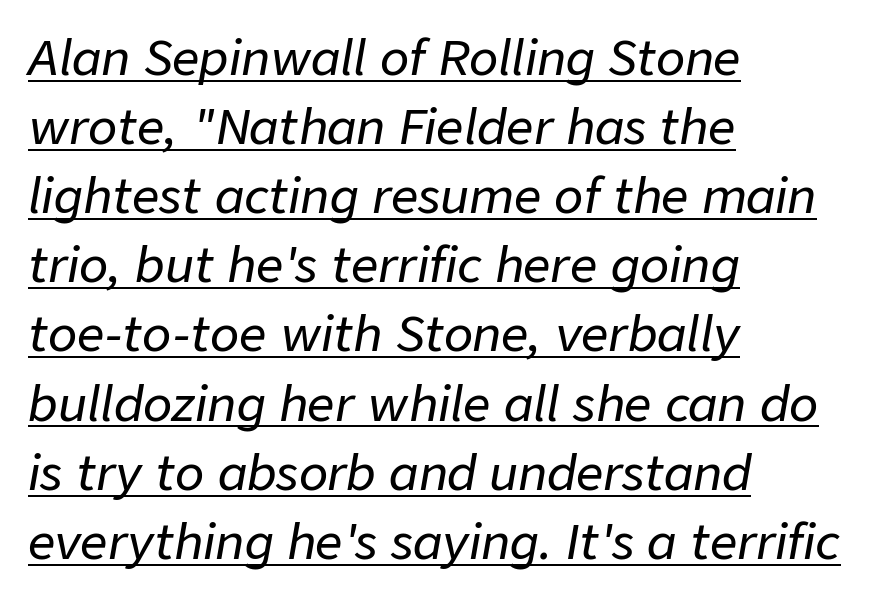
{"italic": "yes", "lean": "right", "slant_degrees": 9, "width": "normal", "stroke_contrast": "low", "x_height": "medium", "monospaced": "no", "underline": "yes", "align": "left", "line_spacing": "normal", "line_spacing_ratio": 1.44, "letter_spacing": "normal", "letter_spacing_em": 0.0, "glyph_px": 48}
